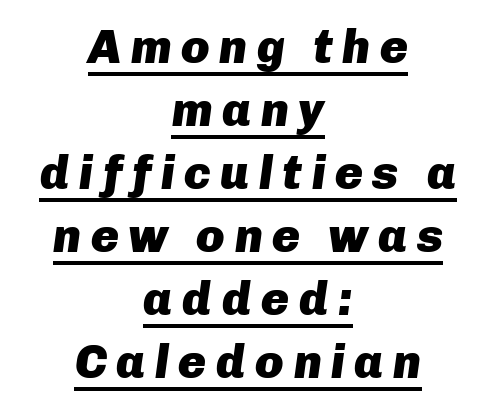
{"italic": "yes", "lean": "right", "slant_degrees": 8, "bold": "yes", "weight": "heavy", "width": "normal", "stroke_contrast": "low", "x_height": "medium", "monospaced": "no", "underline": "yes", "align": "center", "line_spacing": "normal", "line_spacing_ratio": 1.34, "letter_spacing": "wide", "letter_spacing_em": 0.2, "glyph_px": 47}
